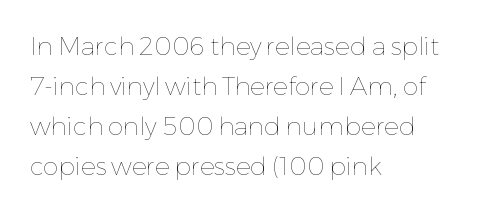
{"italic": "no", "bold": "no", "underline": "no", "align": "left", "line_spacing": "normal", "line_spacing_ratio": 1.6, "letter_spacing": "normal", "letter_spacing_em": 0.0, "glyph_px": 25}
